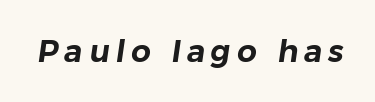
The image shows 31 px sans-serif type; set unusually wide letter spacing (+0.2 em), not underlined; low stroke contrast and a medium x-height.
